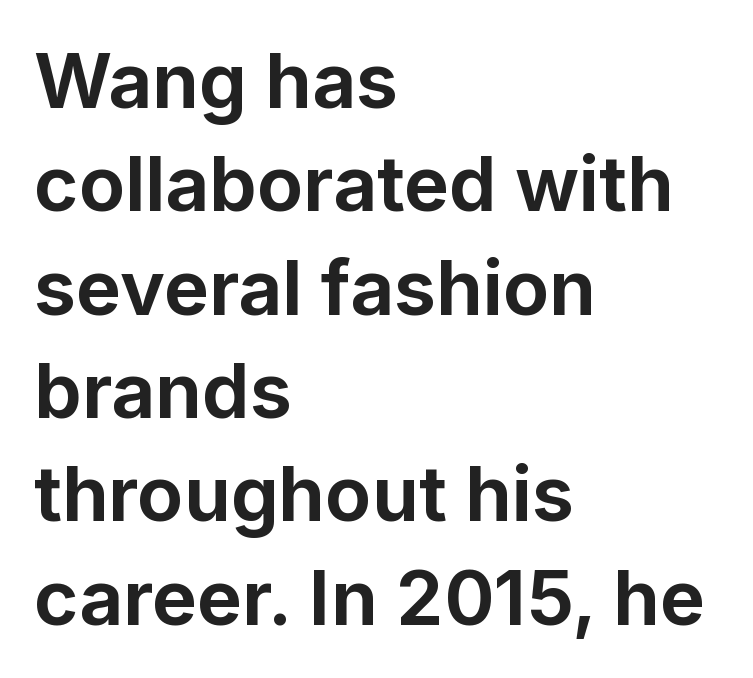
The image shows 76 px bold sans-serif type, upright; set left-aligned, normal line spacing (1.36x), normal letter spacing, not underlined; low stroke contrast and a medium x-height.
